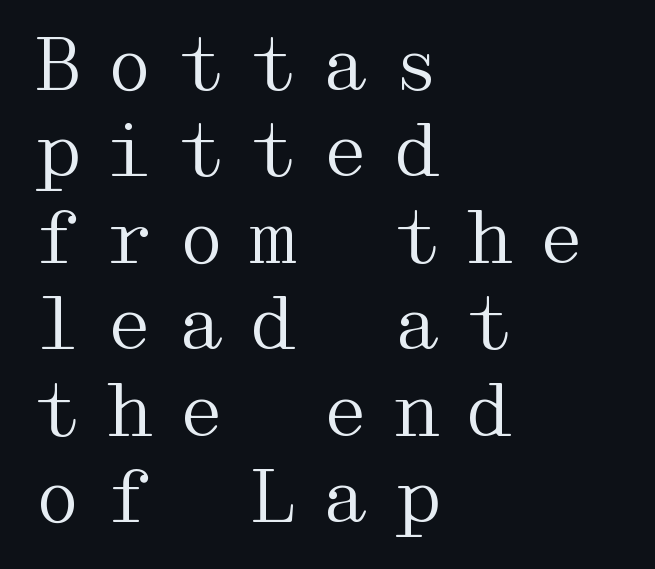
{"serif": "yes", "italic": "no", "bold": "no", "weight": "regular", "width": "wide", "stroke_contrast": "medium", "x_height": "medium", "underline": "no", "align": "left", "line_spacing_ratio": 1.2, "letter_spacing": "wide", "letter_spacing_em": 0.3, "glyph_px": 72}
